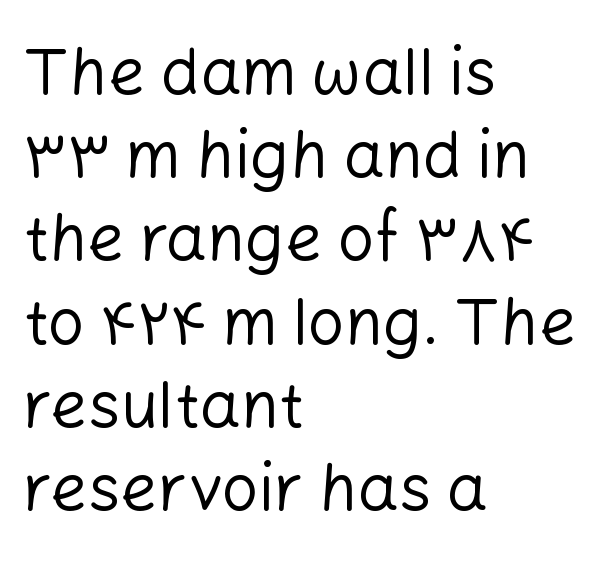
Glance below the letters and you will spot only blank space. Where is the straight margin? On the left. The letters advance in unequal steps, a hallmark of proportional type. Rows of type keep a routine distance in the vertical direction. Vertical stems look standard width or narrower in stroke. Tall strokes in this sample are plumb rather than angled.
